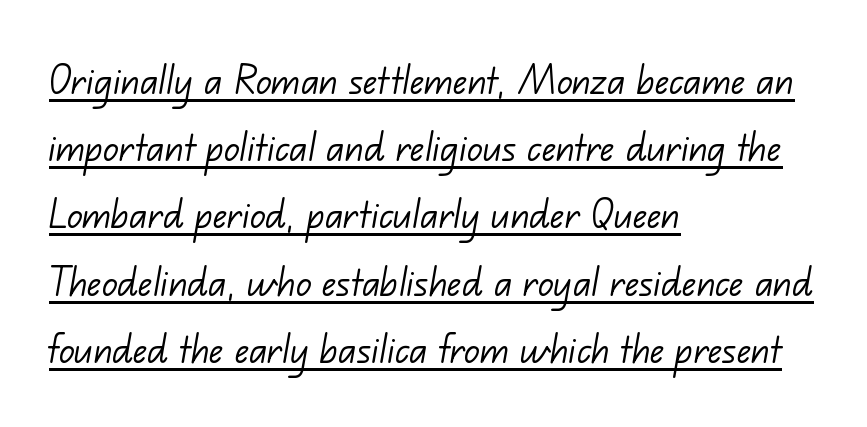
Q: Is the text bold? A: No.
Q: Is the typeface a serif or a sans-serif typeface? A: Sans-serif.
Q: Is the text underlined? A: Yes.
Q: How is the paragraph aligned? A: Left-aligned.
Q: Is the spacing between letters normal or unusually wide? A: Normal.
Q: Is the spacing between lines tight, normal or loose? A: Normal.
Q: Width (condensed, normal, or wide)? A: Normal.
Q: Stroke contrast? A: Low.
Q: x-height? A: Small.
Q: Monospaced? A: No.
